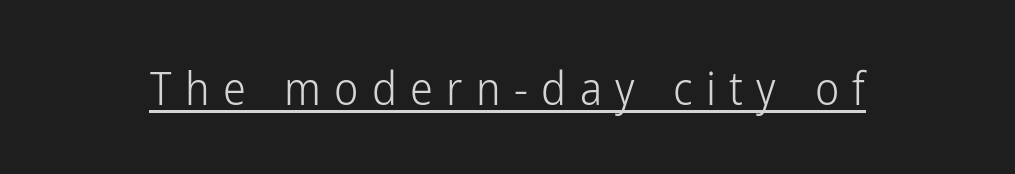
Q: Is the text bold? A: No.
Q: Is the text italic (slanted)? A: No, it is upright.
Q: Is the typeface a serif or a sans-serif typeface? A: Sans-serif.
Q: Is the text underlined? A: Yes.
Q: Is the spacing between letters normal or unusually wide? A: Unusually wide.
Q: Width (condensed, normal, or wide)? A: Condensed.
Q: Stroke contrast? A: Low.
Q: x-height? A: Medium.
Q: Monospaced? A: No.
